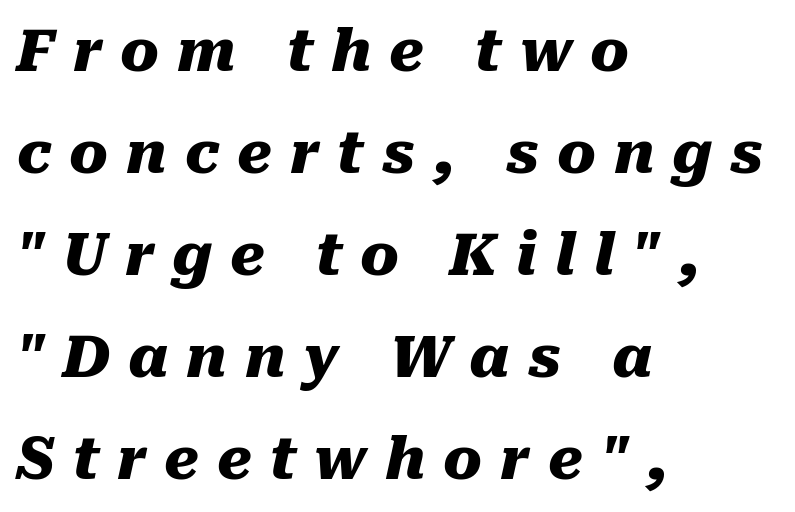
The image shows 58 px heavy type, italic (leaning right); set left-aligned, line spacing 1.76x, unusually wide letter spacing (+0.31 em), not underlined; medium stroke contrast and a medium x-height.
